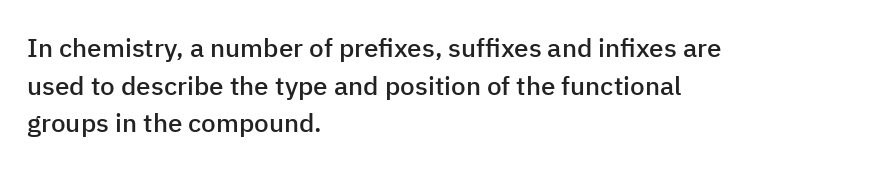
{"italic": "no", "bold": "semi", "underline": "no", "align": "left", "line_spacing": "normal", "line_spacing_ratio": 1.45, "letter_spacing": "normal", "letter_spacing_em": 0.0, "glyph_px": 26}
